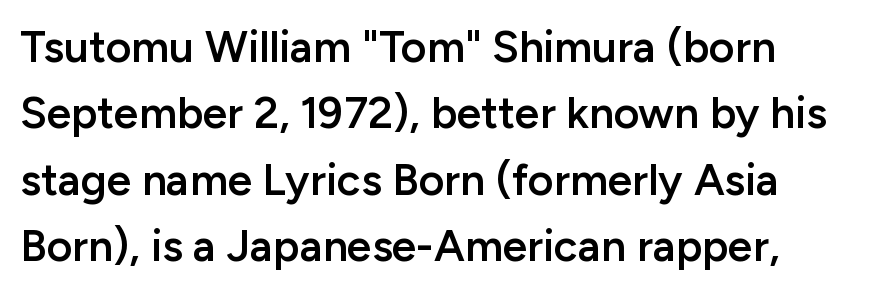
Q: Is the text bold? A: Semi-bold.
Q: Is the text italic (slanted)? A: No, it is upright.
Q: Is the typeface a serif or a sans-serif typeface? A: Sans-serif.
Q: Is the text underlined? A: No.
Q: How is the paragraph aligned? A: Left-aligned.
Q: Is the spacing between letters normal or unusually wide? A: Normal.
Q: Is the spacing between lines tight, normal or loose? A: Normal.
Q: Width (condensed, normal, or wide)? A: Normal.
Q: Stroke contrast? A: Low.
Q: x-height? A: Medium.
Q: Monospaced? A: No.
